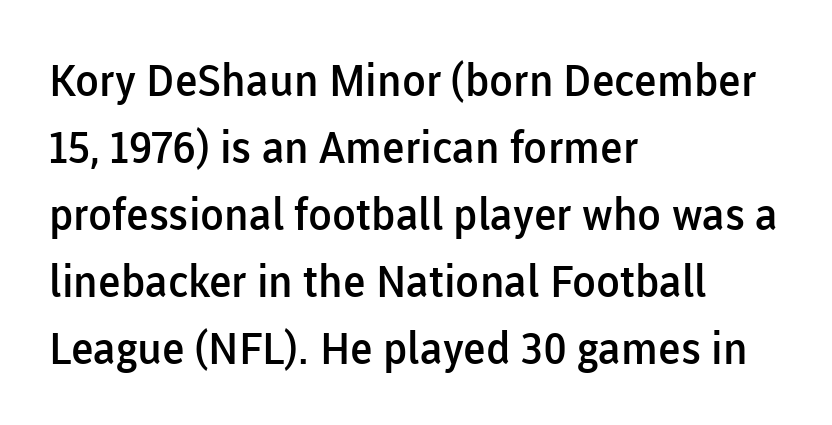
{"serif": "no", "italic": "no", "bold": "semi", "weight": "semibold", "width": "normal", "stroke_contrast": "low", "x_height": "medium", "monospaced": "no", "underline": "no", "align": "left", "line_spacing": "normal", "line_spacing_ratio": 1.52, "letter_spacing": "normal", "letter_spacing_em": 0.0, "glyph_px": 44}
